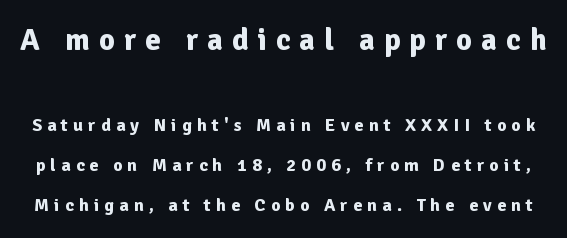
The image shows 31 px bold sans-serif type, upright; set loose line spacing (2.23x), unusually wide letter spacing (+0.29 em), not underlined; the first (top) block is 1.72x larger; low stroke contrast and a medium x-height.
